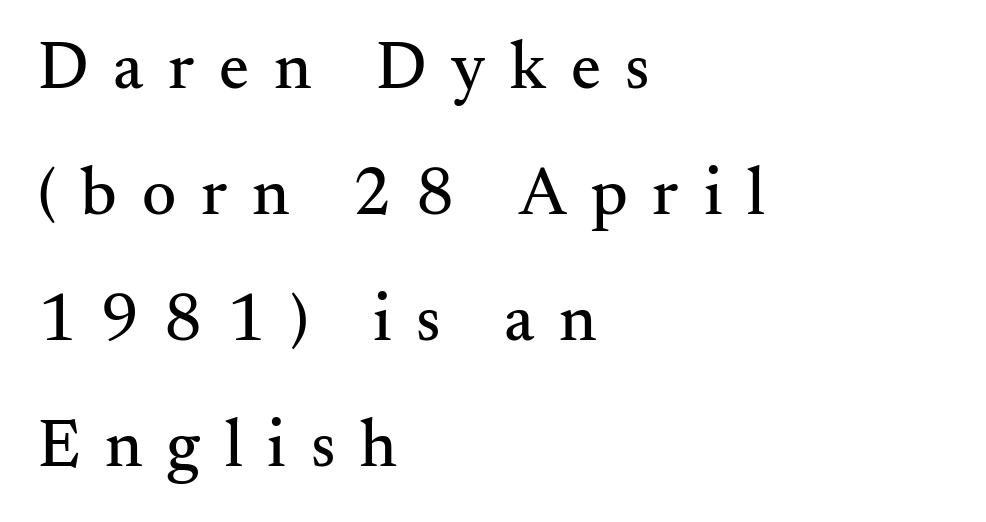
{"serif": "yes", "italic": "no", "width": "normal", "stroke_contrast": "medium", "x_height": "small", "monospaced": "no", "underline": "no", "align": "left", "line_spacing_ratio": 1.88, "letter_spacing": "wide", "letter_spacing_em": 0.37, "glyph_px": 67}
